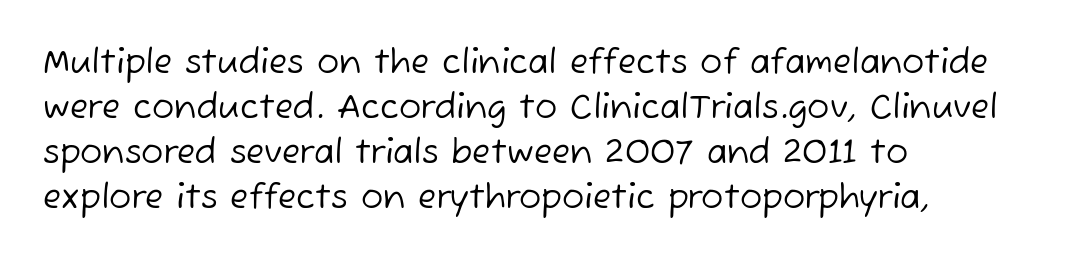
{"serif": "no", "bold": "no", "weight": "regular", "width": "normal", "stroke_contrast": "low", "x_height": "medium", "monospaced": "no", "underline": "no", "align": "left", "line_spacing": "normal", "line_spacing_ratio": 1.36, "letter_spacing": "normal", "letter_spacing_em": 0.0, "glyph_px": 33}
